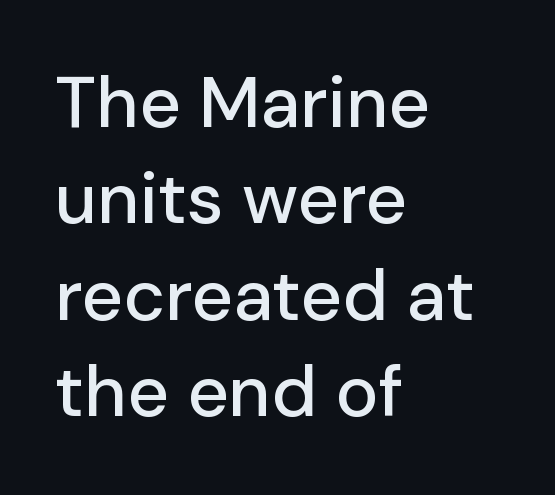
The text block is weighted toward the left margin, trailing off unevenly rightward. This is the regular roman posture of the typeface. Each letter keeps its own natural width here, so spacing adapts to shape. One glance says typical: line gaps are just what's usual. In terms of letterform style, serifs are entirely absent. There is no visible air inserted between adjacent glyphs.
